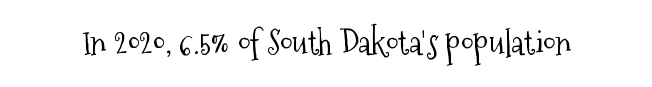
The image shows 33 px light, condensed serif type, upright; set normal letter spacing, not underlined; medium stroke contrast and a medium x-height.
